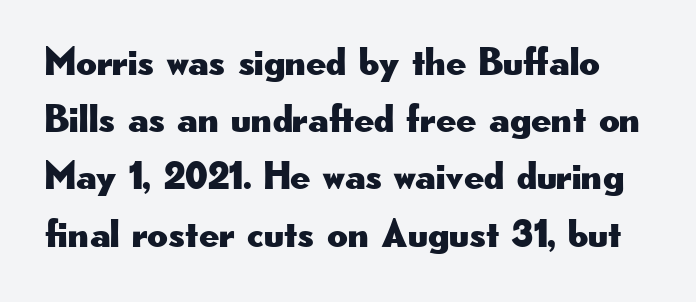
Q: Is the text italic (slanted)? A: No, it is upright.
Q: Is the typeface a serif or a sans-serif typeface? A: Sans-serif.
Q: Is the text underlined? A: No.
Q: Is the spacing between letters normal or unusually wide? A: Normal.
Q: Is the spacing between lines tight, normal or loose? A: Normal.
Q: Width (condensed, normal, or wide)? A: Wide.
Q: Stroke contrast? A: Low.
Q: x-height? A: Small.
Q: Monospaced? A: No.
